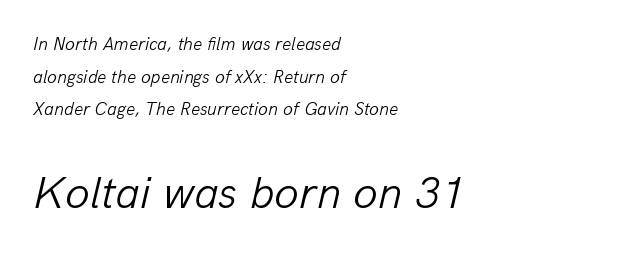
Q: Is the text bold? A: No.
Q: Is the text italic (slanted)? A: Yes, it leans right by about 13 degrees.
Q: Is the text underlined? A: No.
Q: How is the paragraph aligned? A: Left-aligned.
Q: Is the spacing between letters normal or unusually wide? A: Normal.
Q: Which block of text is set in a larger size, the first (top) or the second (bottom)? A: The second (bottom) one.
Q: Width (condensed, normal, or wide)? A: Normal.
Q: Stroke contrast? A: Low.
Q: x-height? A: Medium.
Q: Monospaced? A: No.
